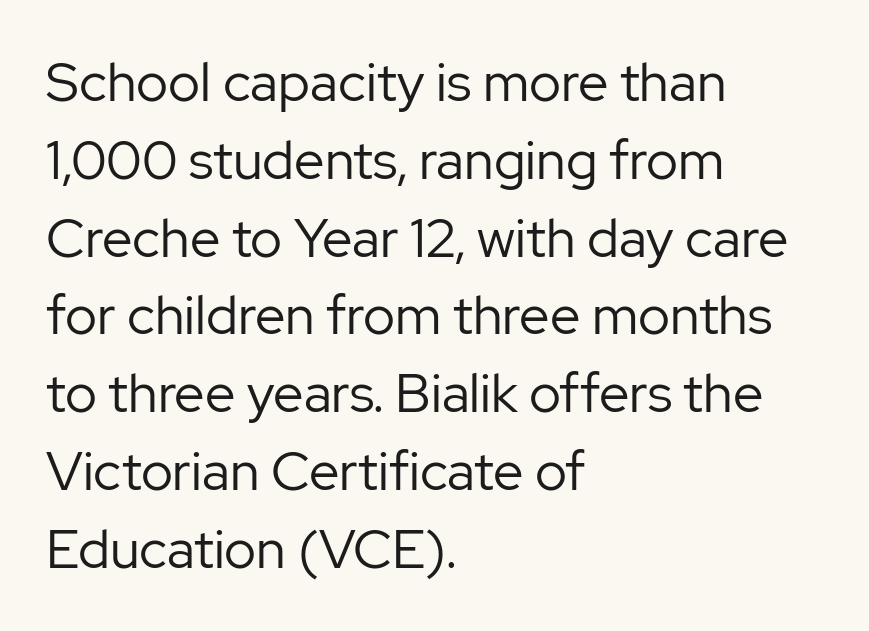
{"serif": "no", "italic": "no", "bold": "no", "weight": "regular", "width": "normal", "stroke_contrast": "low", "x_height": "medium", "monospaced": "no", "underline": "no", "align": "left", "line_spacing": "normal", "line_spacing_ratio": 1.44, "letter_spacing": "normal", "letter_spacing_em": 0.0, "glyph_px": 54}
